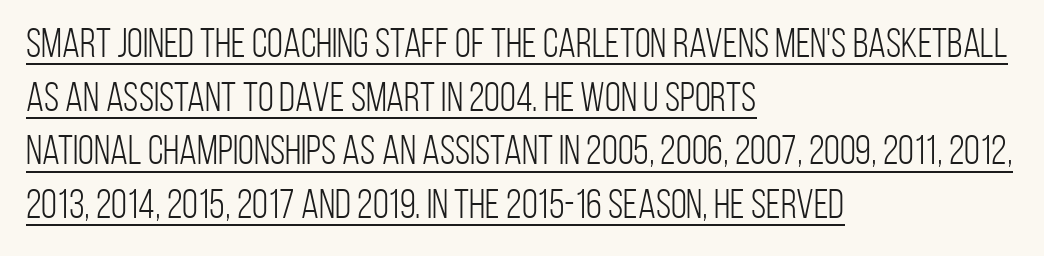
{"serif": "no", "italic": "no", "bold": "no", "weight": "light", "width": "condensed", "stroke_contrast": "low", "x_height": "large", "monospaced": "no", "underline": "yes", "align": "left", "line_spacing": "normal", "line_spacing_ratio": 1.31, "letter_spacing": "normal", "letter_spacing_em": 0.0, "glyph_px": 41}
